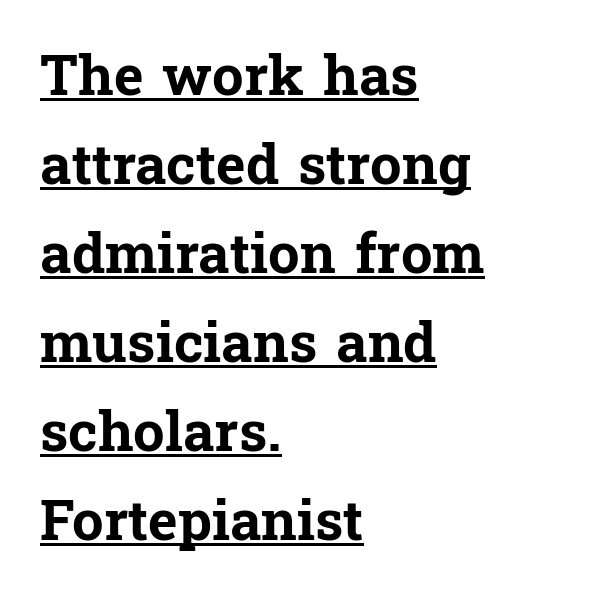
{"serif": "yes", "italic": "no", "bold": "yes", "weight": "bold", "width": "normal", "stroke_contrast": "low", "x_height": "medium", "monospaced": "no", "underline": "yes", "align": "left", "line_spacing": "normal", "line_spacing_ratio": 1.59, "letter_spacing": "normal", "letter_spacing_em": 0.0, "glyph_px": 56}
